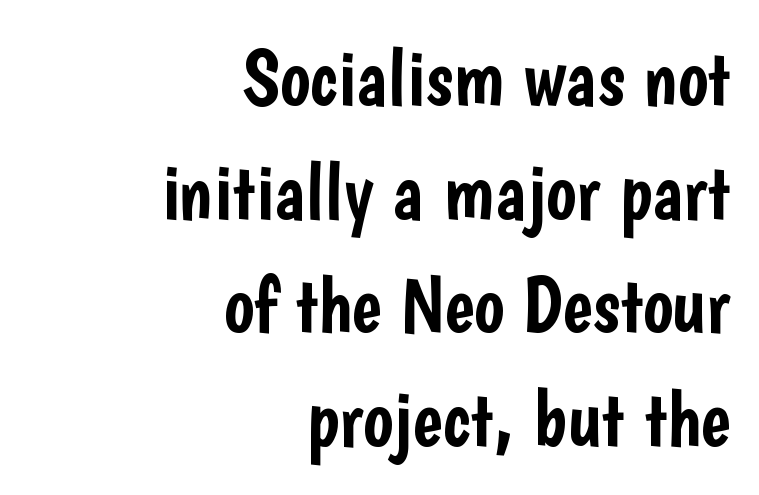
Note the varied advance widths — an 'i' is clearly narrower than an 'm'. The passage shown is typeset with a sans-serif family. Only glyphs here, with clear space below each row. How would I describe the line gaps? Plain and ordinary.
